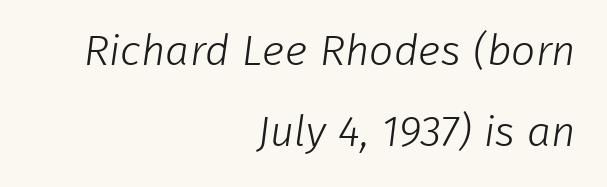
The words here are not underlined. Short and long lines alike share a common ending point at right. The face used here is proportionally spaced, like ordinary book or web type. The letters look calm and open, with moderate or lighter stems. Note: no serifs on the glyphs. The tracking reads as untouched default to a designer's eye.
